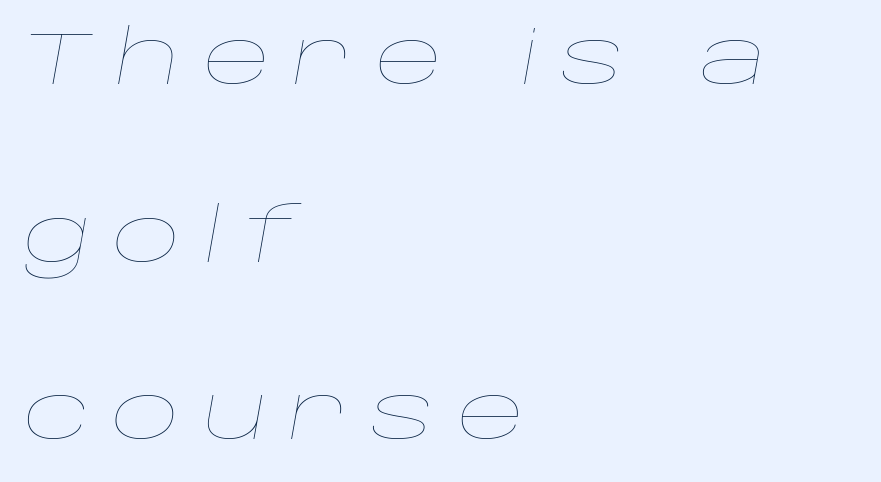
Q: Is the text bold? A: No.
Q: Is the text italic (slanted)? A: Yes, it leans right by about 10 degrees.
Q: Is the text underlined? A: No.
Q: How is the paragraph aligned? A: Left-aligned.
Q: Is the spacing between letters normal or unusually wide? A: Unusually wide.
Q: Is the spacing between lines tight, normal or loose? A: Loose.
Q: Width (condensed, normal, or wide)? A: Wide.
Q: Stroke contrast? A: Low.
Q: x-height? A: Large.
Q: Monospaced? A: No.
